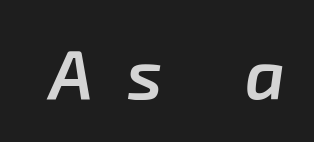
The image shows 69 px semibold type, italic (leaning right); set unusually wide letter spacing (+0.49 em), not underlined; low stroke contrast and a medium x-height.
